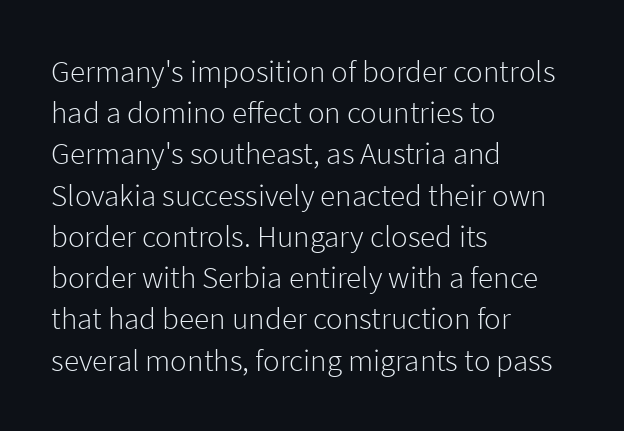
The image shows 31 px light sans-serif type, upright; set left-aligned, normal line spacing (1.33x), normal letter spacing, not underlined; low stroke contrast and a medium x-height.
